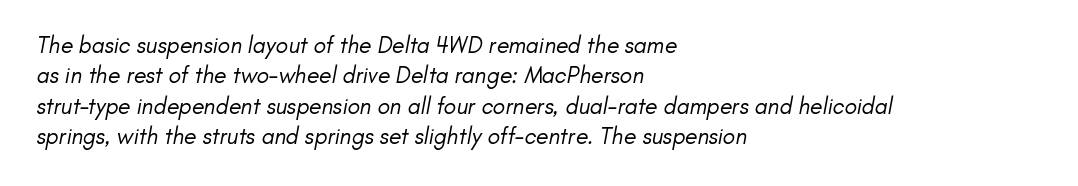
Q: Is the text bold? A: No.
Q: Is the text underlined? A: No.
Q: How is the paragraph aligned? A: Left-aligned.
Q: Is the spacing between letters normal or unusually wide? A: Normal.
Q: Is the spacing between lines tight, normal or loose? A: Normal.
